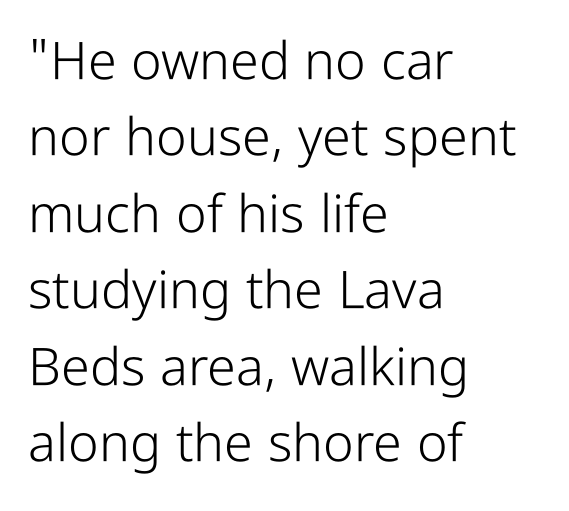
The image shows 52 px light, condensed sans-serif type, upright; set left-aligned, normal line spacing (1.47x), normal letter spacing, not underlined; low stroke contrast and a medium x-height.
